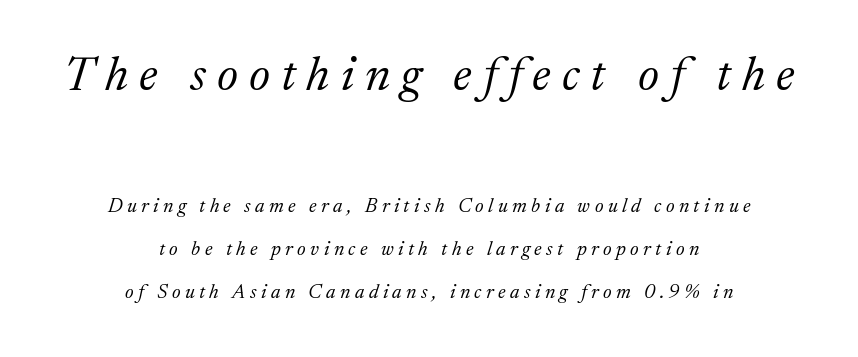
Q: Is the text bold? A: No.
Q: Is the text italic (slanted)? A: Yes, it leans right by about 17 degrees.
Q: Is the typeface a serif or a sans-serif typeface? A: Serif.
Q: Is the text underlined? A: No.
Q: How is the paragraph aligned? A: Centered.
Q: Is the spacing between letters normal or unusually wide? A: Unusually wide.
Q: Is the spacing between lines tight, normal or loose? A: Loose.
Q: Which block of text is set in a larger size, the first (top) or the second (bottom)? A: The first (top) one.
Q: Width (condensed, normal, or wide)? A: Normal.
Q: Stroke contrast? A: Medium.
Q: x-height? A: Medium.
Q: Monospaced? A: No.
